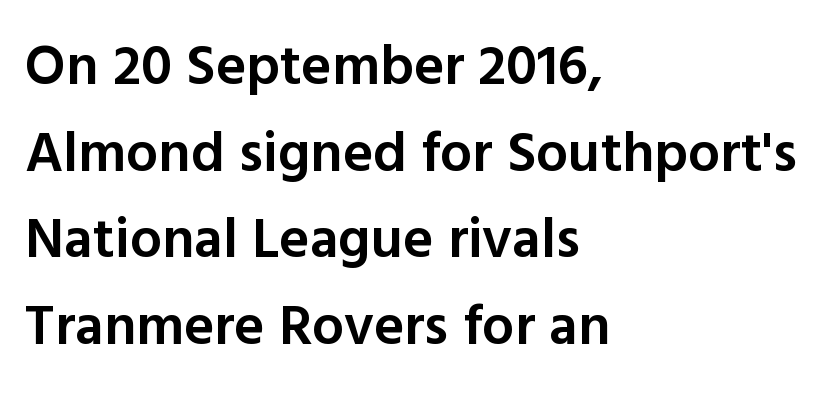
Q: Is the text bold? A: Semi-bold.
Q: Is the text italic (slanted)? A: No, it is upright.
Q: Is the typeface a serif or a sans-serif typeface? A: Sans-serif.
Q: Is the text underlined? A: No.
Q: How is the paragraph aligned? A: Left-aligned.
Q: Is the spacing between letters normal or unusually wide? A: Normal.
Q: Is the spacing between lines tight, normal or loose? A: Normal.
Q: Width (condensed, normal, or wide)? A: Normal.
Q: x-height? A: Medium.
Q: Monospaced? A: No.
